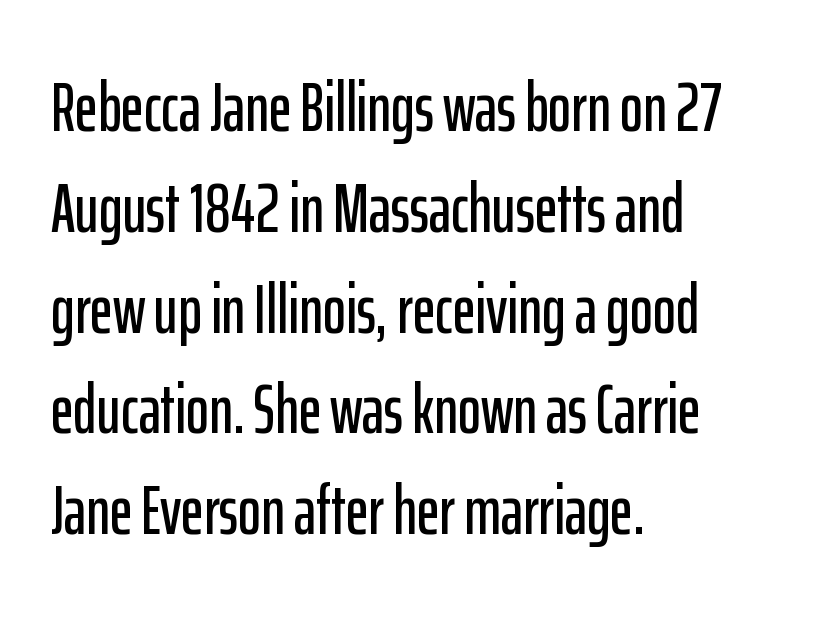
Visually the block forms a straight wall on the left and a jagged coastline on the right. Proportional: the letters do not fall into vertical columns. This rendering leaves character spacing at its baseline value. Each row of text sits above clean, open space. The text was rendered using a sans face with plain stroke endings. Do the letters lean? They stand straight.
